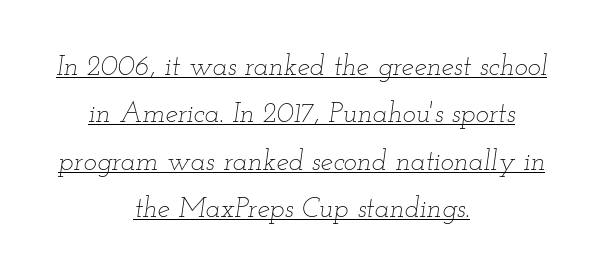
The image shows 28 px thin, wide type, italic (leaning right); set centered, normal line spacing (1.69x), normal letter spacing, underlined; low stroke contrast and a small x-height.
